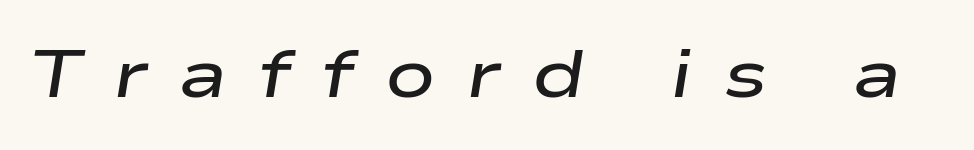
{"italic": "yes", "lean": "right", "slant_degrees": 9, "bold": "semi", "weight": "semibold", "width": "wide", "stroke_contrast": "low", "x_height": "medium", "monospaced": "no", "underline": "no", "letter_spacing": "wide", "letter_spacing_em": 0.46, "glyph_px": 67}
